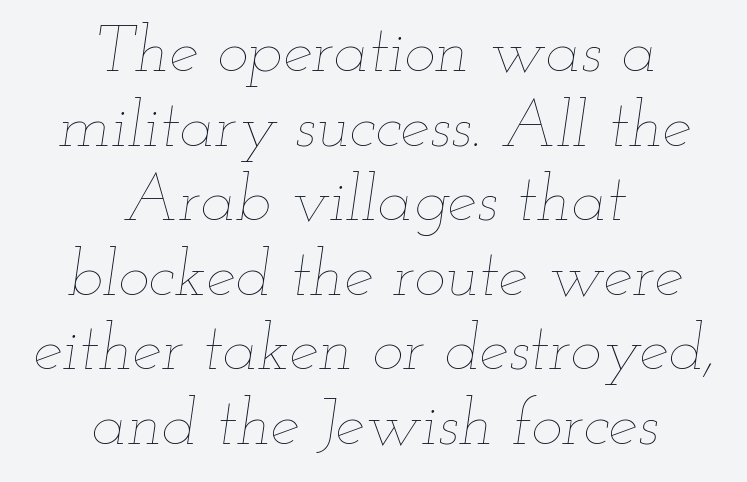
{"italic": "yes", "lean": "right", "slant_degrees": 12, "bold": "no", "weight": "thin", "width": "wide", "stroke_contrast": "low", "x_height": "small", "monospaced": "no", "underline": "no", "align": "center", "line_spacing": "tight", "line_spacing_ratio": 1.13, "letter_spacing": "normal", "letter_spacing_em": 0.0, "glyph_px": 66}
